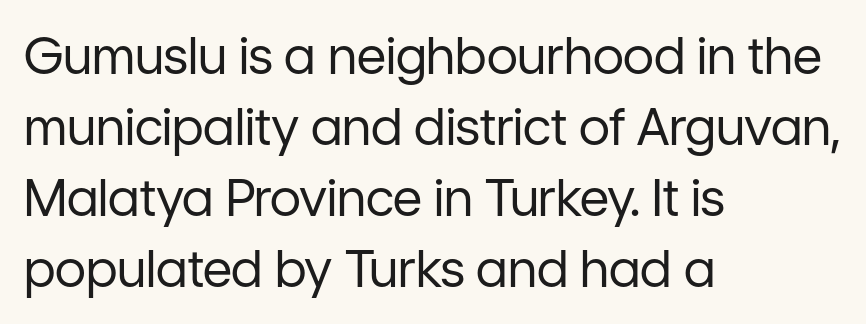
This rendering uses left alignment, leaving the right contour irregular. Ordinary non-slanted type is in use. This sample has the flowing, uneven cadence of proportional lettering. The glyphs in this specimen are sans serif. The cut favours lightness, reaching ordinary text weight at its darkest. The space beneath each line is pristine and unruled.
